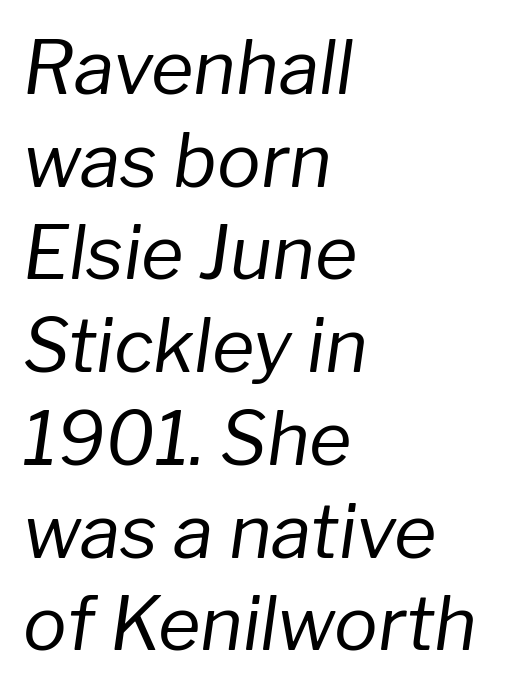
Q: Is the text bold? A: No.
Q: Is the text italic (slanted)? A: Yes, it leans right by about 8 degrees.
Q: Is the text underlined? A: No.
Q: How is the paragraph aligned? A: Left-aligned.
Q: Is the spacing between letters normal or unusually wide? A: Normal.
Q: Is the spacing between lines tight, normal or loose? A: Normal.
Q: Width (condensed, normal, or wide)? A: Normal.
Q: Stroke contrast? A: Low.
Q: x-height? A: Medium.
Q: Monospaced? A: No.
